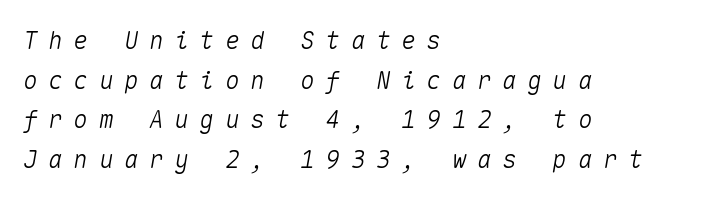
The image shows 24 px text type, italic (leaning right); set left-aligned, normal line spacing (1.65x), unusually wide letter spacing (+0.45 em), not underlined.
